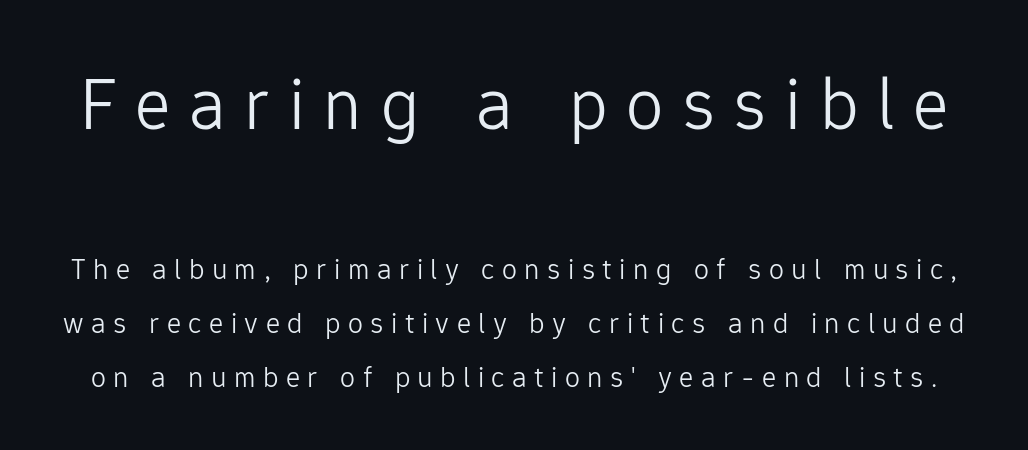
Q: Is the text bold? A: No.
Q: Is the text italic (slanted)? A: No, it is upright.
Q: Is the typeface a serif or a sans-serif typeface? A: Sans-serif.
Q: Is the text underlined? A: No.
Q: Is the spacing between letters normal or unusually wide? A: Unusually wide.
Q: Which block of text is set in a larger size, the first (top) or the second (bottom)? A: The first (top) one.
Q: Width (condensed, normal, or wide)? A: Normal.
Q: Stroke contrast? A: Low.
Q: x-height? A: Medium.
Q: Monospaced? A: No.
